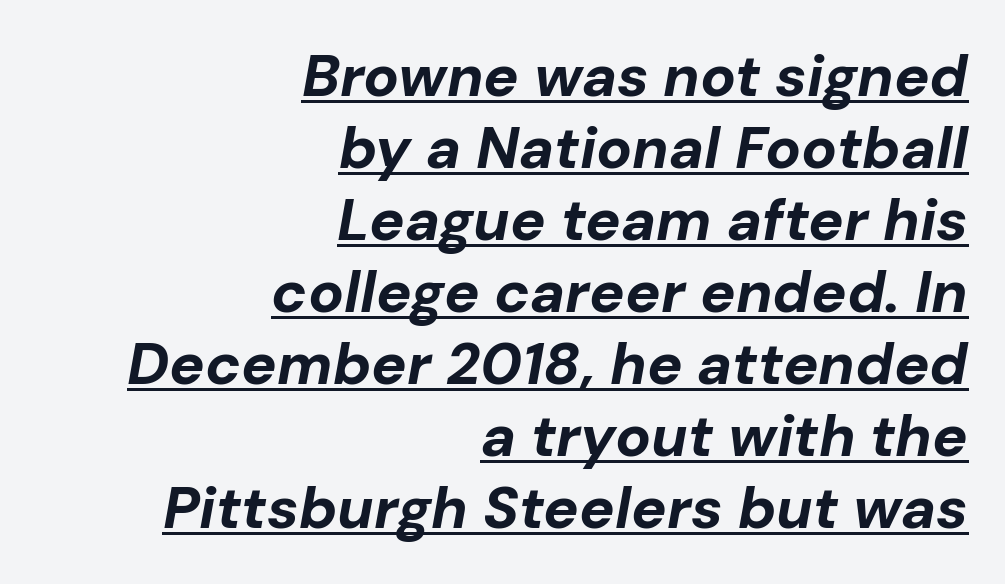
These lines are set flush right with a ragged left edge. Caption: lettering with a line underneath. Caption: standard tracking, unaltered. Bold? Absolutely — the strokes are thick and heavy.
